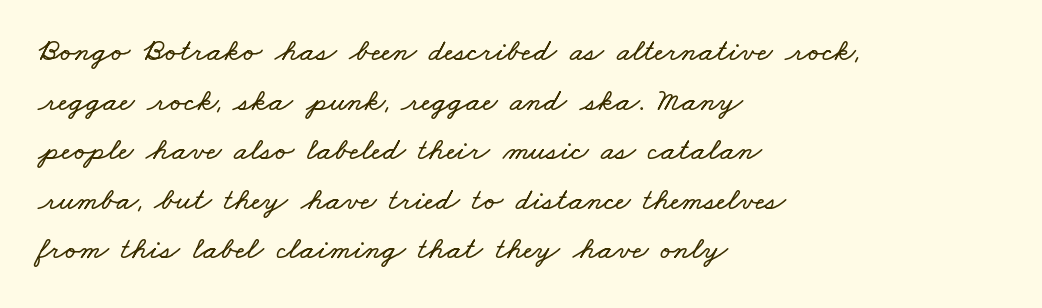
{"width": "wide", "stroke_contrast": "low", "x_height": "small", "monospaced": "no", "underline": "no", "align": "left", "line_spacing": "normal", "line_spacing_ratio": 1.55, "letter_spacing": "normal", "letter_spacing_em": 0.0, "glyph_px": 32}
